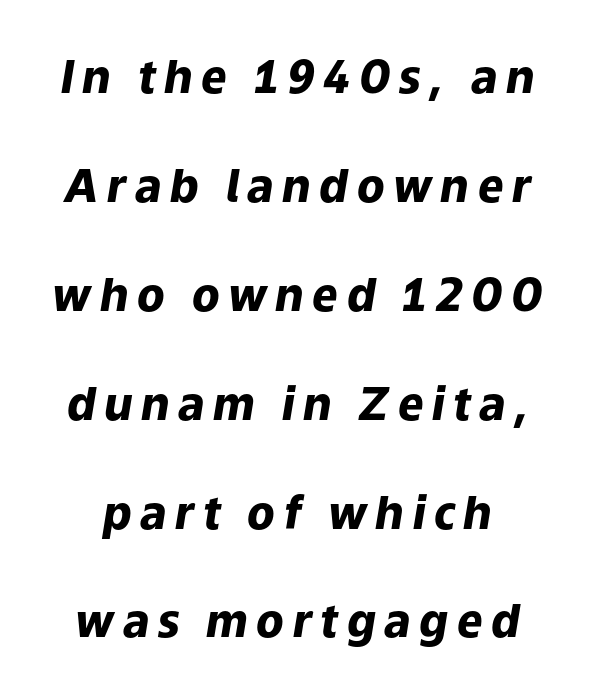
The block of text is sparse from top to bottom, with ample space between rows. The rendering applies a slant to the glyphs. Check the space under the baseline: it is left empty. The sample has been set heavy, in full bold. Proportional: the letters do not fall into vertical columns.
